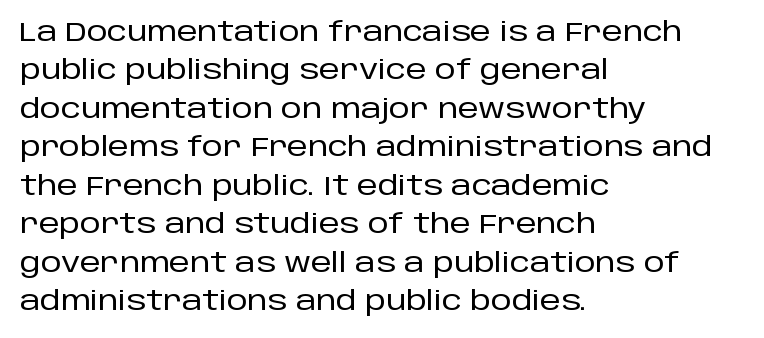
{"italic": "no", "underline": "no", "align": "left", "line_spacing": "normal", "line_spacing_ratio": 1.48, "letter_spacing": "normal", "letter_spacing_em": 0.0, "glyph_px": 26}
